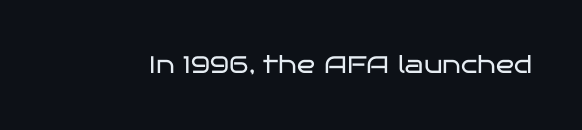
{"italic": "no", "bold": "no", "underline": "no", "letter_spacing": "normal", "letter_spacing_em": 0.0, "glyph_px": 24}
